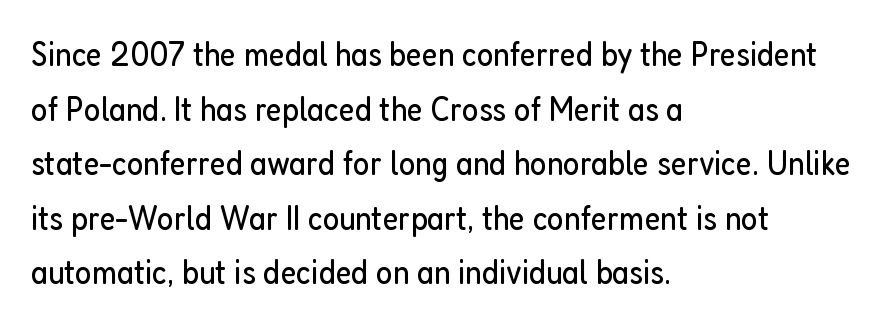
{"serif": "no", "italic": "no", "bold": "no", "weight": "regular", "width": "condensed", "stroke_contrast": "low", "x_height": "medium", "monospaced": "no", "underline": "no", "align": "left", "line_spacing": "normal", "line_spacing_ratio": 1.56, "letter_spacing": "normal", "letter_spacing_em": 0.0, "glyph_px": 35}
